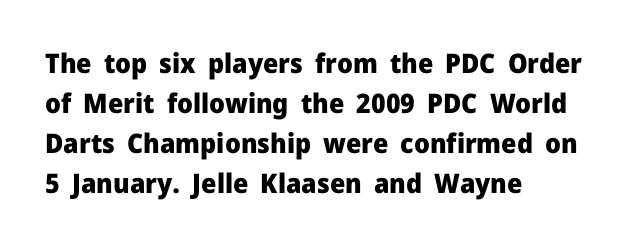
Q: Is the text bold? A: Yes.
Q: Is the text italic (slanted)? A: No, it is upright.
Q: Is the text underlined? A: No.
Q: How is the paragraph aligned? A: Left-aligned.
Q: Is the spacing between letters normal or unusually wide? A: Normal.
Q: Is the spacing between lines tight, normal or loose? A: Normal.
